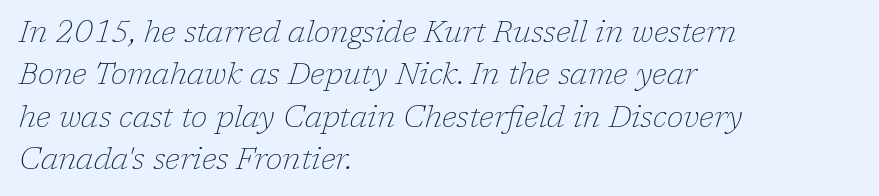
The image shows 30 px thin serif type, italic (leaning right); set left-aligned, normal line spacing (1.41x), normal letter spacing, not underlined; low stroke contrast and a medium x-height.
